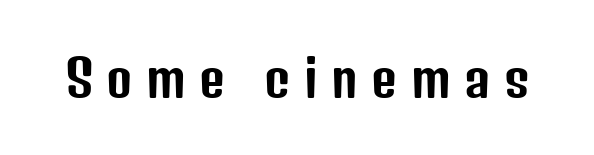
Upright lettering throughout. Plain, unruled lines of type. The characters display no serif detailing; their extremities are plain. Looks like regular typesetting: each glyph gets only the width it needs.
